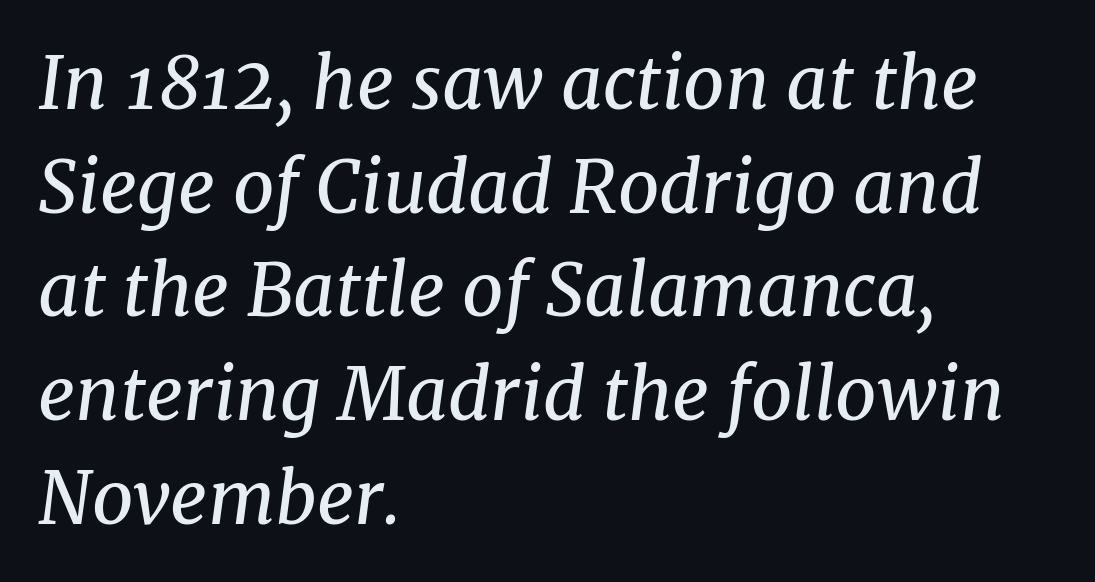
Q: Is the text bold? A: No.
Q: Is the text italic (slanted)? A: Yes, it leans right by about 8 degrees.
Q: Is the typeface a serif or a sans-serif typeface? A: Serif.
Q: Is the text underlined? A: No.
Q: How is the paragraph aligned? A: Left-aligned.
Q: Is the spacing between letters normal or unusually wide? A: Normal.
Q: Is the spacing between lines tight, normal or loose? A: Normal.
Q: Width (condensed, normal, or wide)? A: Normal.
Q: Stroke contrast? A: Medium.
Q: x-height? A: Medium.
Q: Monospaced? A: No.
